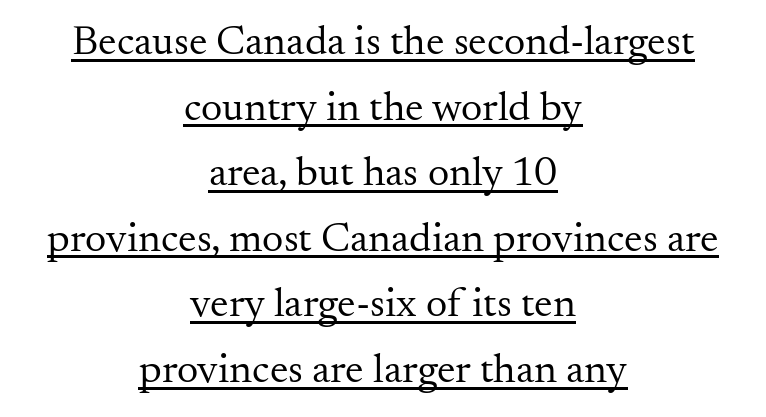
{"serif": "yes", "italic": "no", "bold": "no", "weight": "regular", "width": "normal", "stroke_contrast": "medium", "x_height": "small", "monospaced": "no", "underline": "yes", "align": "center", "line_spacing": "normal", "line_spacing_ratio": 1.56, "letter_spacing": "normal", "letter_spacing_em": 0.0, "glyph_px": 42}
